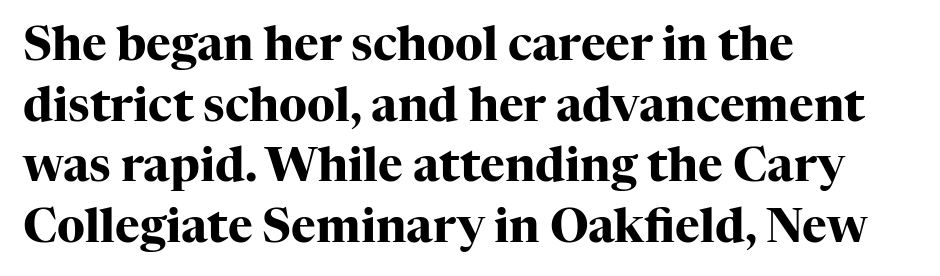
{"serif": "yes", "italic": "no", "bold": "yes", "weight": "heavy", "width": "normal", "stroke_contrast": "high", "x_height": "medium", "monospaced": "no", "underline": "no", "align": "left", "line_spacing": "normal", "line_spacing_ratio": 1.29, "letter_spacing": "normal", "letter_spacing_em": 0.0, "glyph_px": 47}
